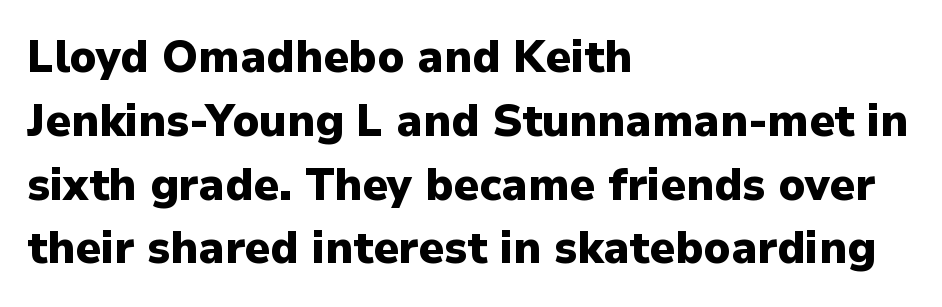
This is the regular roman posture of the typeface. Do the characters align in a grid? No, the font is proportional. Reading down the column, the eye jumps a familiar distance to each next line. Is this a sans? Yes — the strokes have no serifs. Casual observation: everything's shoved over to the left. Just letters on the line, the space beneath them empty.
